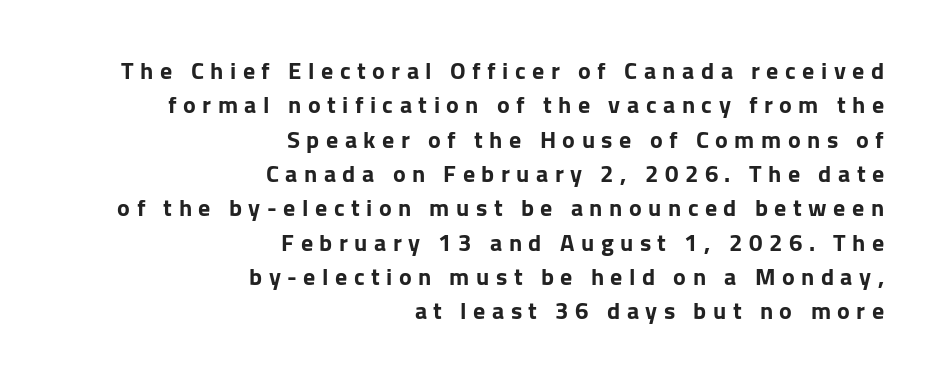
Q: Is the text bold? A: Yes.
Q: Is the text italic (slanted)? A: No, it is upright.
Q: Is the text underlined? A: No.
Q: How is the paragraph aligned? A: Right-aligned.
Q: Is the spacing between letters normal or unusually wide? A: Unusually wide.
Q: Is the spacing between lines tight, normal or loose? A: Normal.
